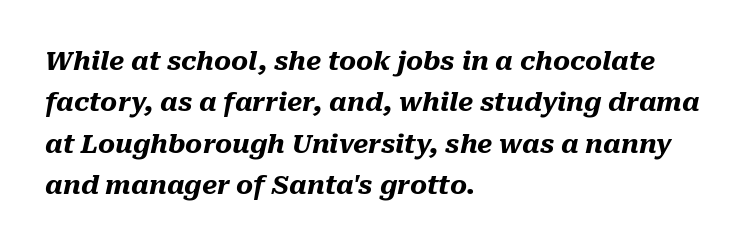
Q: Is the text bold? A: Yes.
Q: Is the text italic (slanted)? A: Yes, it leans right by about 10 degrees.
Q: Is the text underlined? A: No.
Q: How is the paragraph aligned? A: Left-aligned.
Q: Is the spacing between letters normal or unusually wide? A: Normal.
Q: Is the spacing between lines tight, normal or loose? A: Normal.
